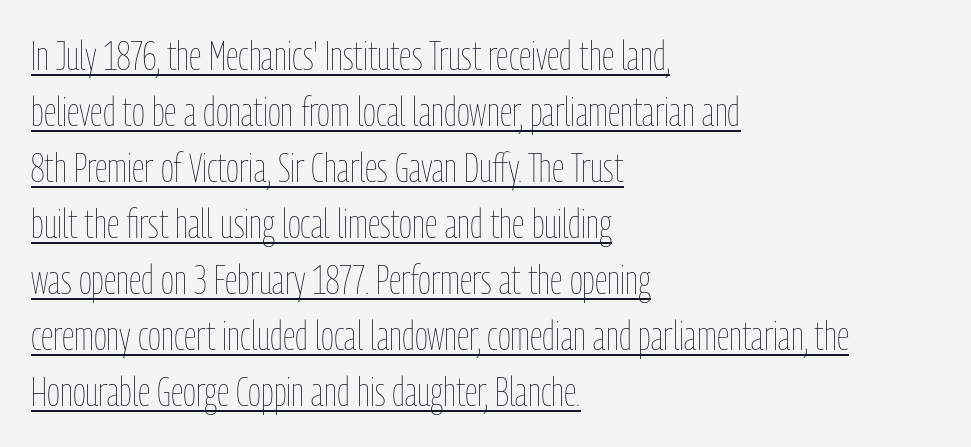
Q: Is the text bold? A: No.
Q: Is the text italic (slanted)? A: No, it is upright.
Q: Is the text underlined? A: Yes.
Q: How is the paragraph aligned? A: Left-aligned.
Q: Is the spacing between letters normal or unusually wide? A: Normal.
Q: Is the spacing between lines tight, normal or loose? A: Normal.
Q: Width (condensed, normal, or wide)? A: Condensed.
Q: Stroke contrast? A: Low.
Q: x-height? A: Medium.
Q: Monospaced? A: No.
